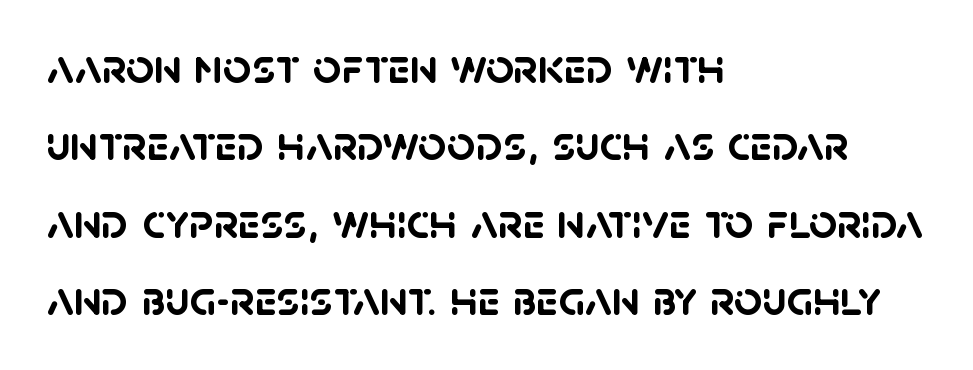
Q: Is the text bold? A: Yes.
Q: Is the typeface a serif or a sans-serif typeface? A: Sans-serif.
Q: Is the text underlined? A: No.
Q: How is the paragraph aligned? A: Left-aligned.
Q: Is the spacing between letters normal or unusually wide? A: Normal.
Q: Is the spacing between lines tight, normal or loose? A: Normal.
Q: Width (condensed, normal, or wide)? A: Normal.
Q: Stroke contrast? A: Low.
Q: x-height? A: Large.
Q: Monospaced? A: No.
